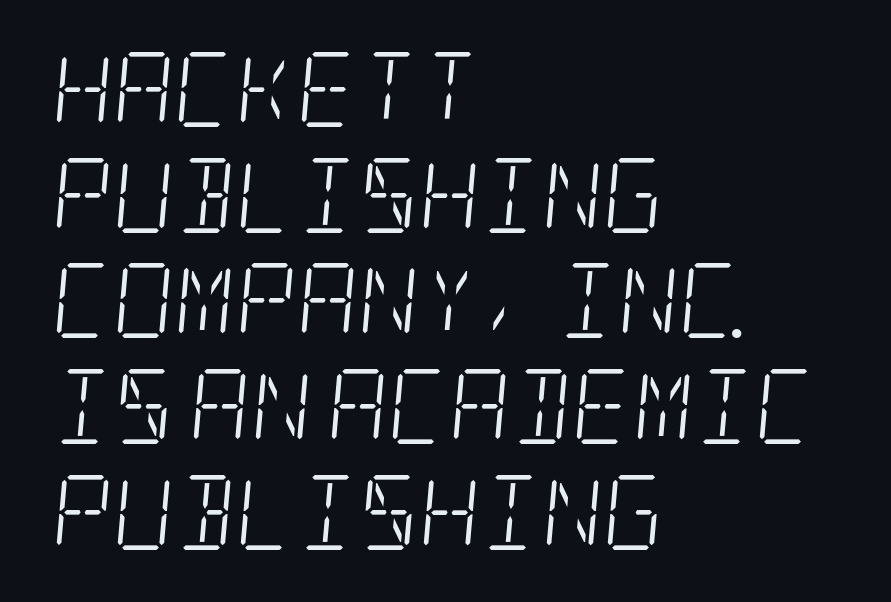
Q: Is the text bold? A: No.
Q: Is the text italic (slanted)? A: Yes, it leans right by about 5 degrees.
Q: Is the typeface a serif or a sans-serif typeface? A: Serif.
Q: Is the text underlined? A: No.
Q: How is the paragraph aligned? A: Left-aligned.
Q: Is the spacing between letters normal or unusually wide? A: Normal.
Q: Is the spacing between lines tight, normal or loose? A: Normal.
Q: Width (condensed, normal, or wide)? A: Condensed.
Q: Stroke contrast? A: Low.
Q: x-height? A: Large.
